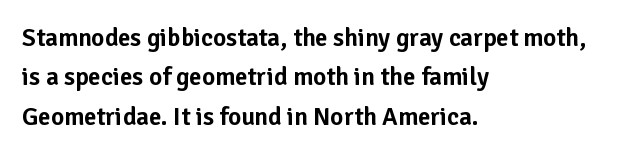
The setting favours the left margin, as ordinary paragraphs usually do. Is there any slant? The stems are plumb. A bare baseline throughout the passage. The letterforms sit shoulder to shoulder at normal distance. These lines sit exactly where default settings would place them.
